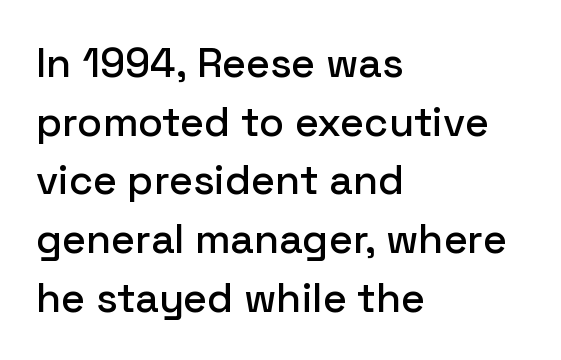
{"serif": "no", "italic": "no", "width": "normal", "stroke_contrast": "low", "x_height": "medium", "monospaced": "no", "underline": "no", "align": "left", "line_spacing": "normal", "line_spacing_ratio": 1.43, "letter_spacing": "normal", "letter_spacing_em": 0.0, "glyph_px": 41}
